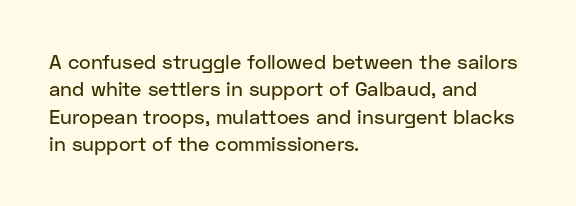
The specimen omits any rule beneath the text block's lines. The face used here is rendered with its standard letterfit. Posture: straight, roman, zero tilt. A student would call this left alignment; a typographer would say flush left, rag right. If you measured baseline to baseline, you'd find a middling distance.
